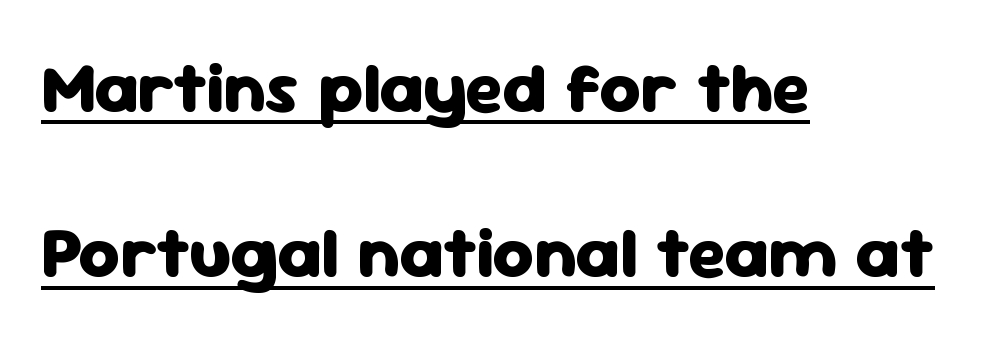
The image shows 71 px heavy sans-serif type, upright; set left-aligned, loose line spacing (2.33x), normal letter spacing, underlined; low stroke contrast and a medium x-height.
